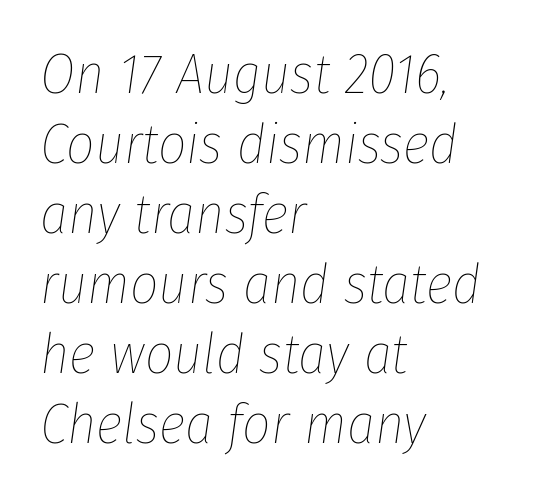
{"italic": "yes", "lean": "right", "slant_degrees": 8, "bold": "no", "weight": "thin", "width": "condensed", "stroke_contrast": "low", "x_height": "medium", "monospaced": "no", "underline": "no", "align": "left", "line_spacing": "normal", "line_spacing_ratio": 1.25, "letter_spacing": "normal", "letter_spacing_em": 0.0, "glyph_px": 56}
